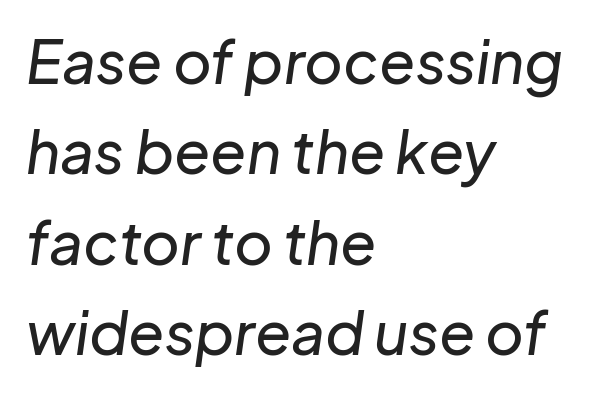
{"italic": "yes", "lean": "right", "slant_degrees": 8, "width": "normal", "stroke_contrast": "low", "x_height": "medium", "monospaced": "no", "underline": "no", "align": "left", "line_spacing": "normal", "line_spacing_ratio": 1.53, "letter_spacing": "normal", "letter_spacing_em": 0.0, "glyph_px": 59}
